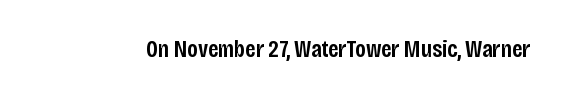
Quick note: underline off. Rendered with straight, roman letterforms. Each word holds together tightly as a unit, with standard inter-letter gaps. Slightly chunky letters — semibold, I'd say, not full bold.
